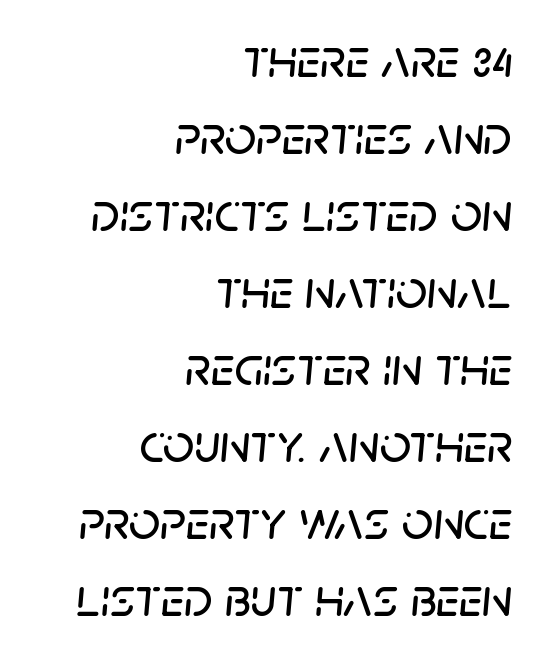
The image shows 55 px text type, italic (leaning right); set right-aligned, normal line spacing (1.4x), normal letter spacing, not underlined; low stroke contrast and a large x-height.
